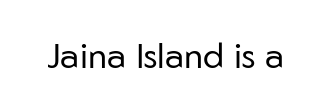
Default kerning and tracking; the words read as compact shapes. The typeface has the unassuming heft of standard copy or less. If you drew a line through each stem, it would be perfectly vertical. The rendering uses natural spacing where letterforms have individual widths.
